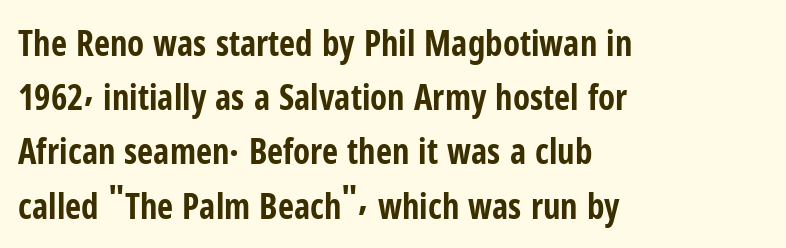
Q: Is the text bold? A: Yes.
Q: Is the text italic (slanted)? A: No, it is upright.
Q: Is the typeface a serif or a sans-serif typeface? A: Sans-serif.
Q: Is the text underlined? A: No.
Q: How is the paragraph aligned? A: Left-aligned.
Q: Is the spacing between letters normal or unusually wide? A: Normal.
Q: Is the spacing between lines tight, normal or loose? A: Normal.
Q: Width (condensed, normal, or wide)? A: Condensed.
Q: Stroke contrast? A: Low.
Q: x-height? A: Medium.
Q: Monospaced? A: No.
